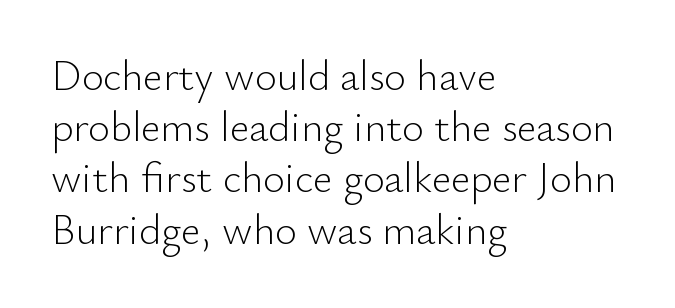
Look at the tracking — it's just the regular setting, nothing added. The paragraph has a hard left edge and a soft right edge. This rendering employs a face without finishing strokes, i.e., a sans-serif. Ordinary non-slanted type is in use. Varying glyph widths throughout — classic text-font behaviour.
